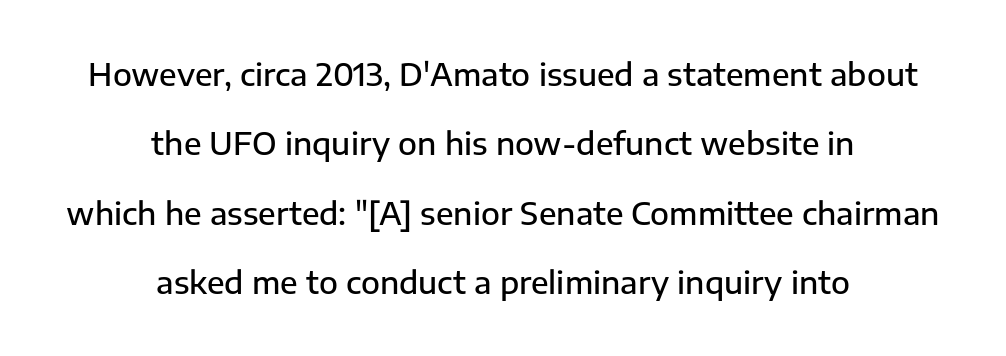
The image shows 31 px semibold sans-serif type, upright; set centered, loose line spacing (2.24x), normal letter spacing, not underlined; low stroke contrast and a medium x-height.
